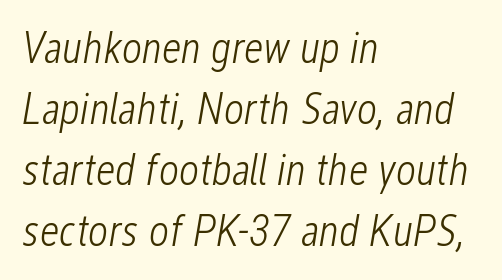
Q: Is the text bold? A: No.
Q: Is the text italic (slanted)? A: Yes, it leans right by about 12 degrees.
Q: Is the text underlined? A: No.
Q: How is the paragraph aligned? A: Left-aligned.
Q: Is the spacing between letters normal or unusually wide? A: Normal.
Q: Is the spacing between lines tight, normal or loose? A: Normal.
Q: Width (condensed, normal, or wide)? A: Condensed.
Q: Stroke contrast? A: Low.
Q: x-height? A: Medium.
Q: Monospaced? A: No.
